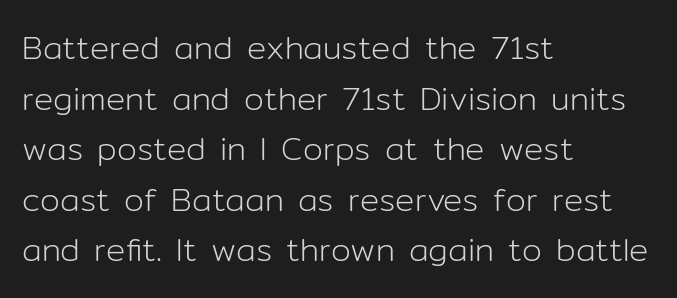
{"serif": "no", "italic": "no", "bold": "no", "weight": "light", "width": "normal", "stroke_contrast": "low", "x_height": "medium", "monospaced": "no", "underline": "no", "align": "left", "line_spacing": "normal", "line_spacing_ratio": 1.58, "letter_spacing": "normal", "letter_spacing_em": 0.0, "glyph_px": 32}
